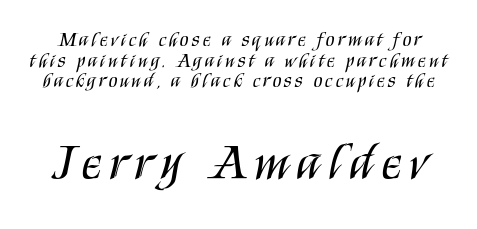
The image shows 51 px regular-weight, condensed sans-serif type; set tight line spacing (1.03x), not underlined; the second (bottom) block is 2.55x larger; medium stroke contrast and a large x-height.
